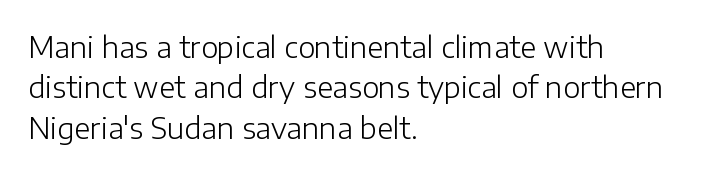
The font is comparable to plain body text, perhaps lighter. Tracking here is standard; glyphs follow each other at the usual distance. Nobody drew a line under any word here. Does the lettering tilt? It doesn't — this is upright. Notice how descenders clear the ascenders below comfortably — that's standard leading. Note the varied advance widths — an 'i' is clearly narrower than an 'm'.
